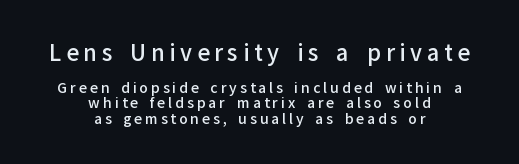
Q: Is the text bold? A: Semi-bold.
Q: Is the text italic (slanted)? A: No, it is upright.
Q: Is the text underlined? A: No.
Q: How is the paragraph aligned? A: Centered.
Q: Is the spacing between letters normal or unusually wide? A: Unusually wide.
Q: Is the spacing between lines tight, normal or loose? A: Tight.
Q: Which block of text is set in a larger size, the first (top) or the second (bottom)? A: The first (top) one.
